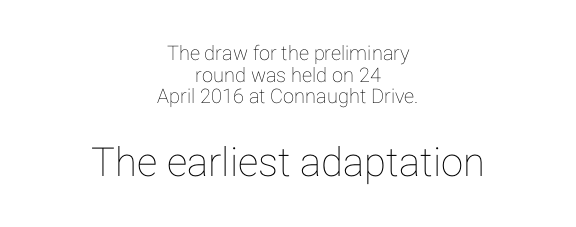
{"italic": "no", "width": "normal", "stroke_contrast": "low", "x_height": "medium", "monospaced": "no", "underline": "no", "align": "center", "line_spacing": "tight", "line_spacing_ratio": 1.08, "letter_spacing": "normal", "letter_spacing_em": 0.0, "larger_block": "second", "size_ratio": 2.0, "glyph_px": 40}
